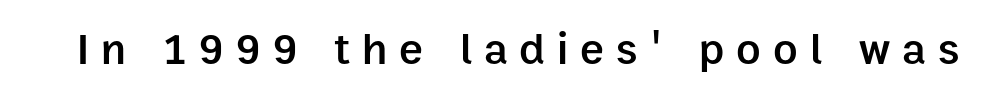
Descenders hang freely into open space. The rendering shows plain stroke endings on the letterforms — a sans-serif design. Character widths vary here, with narrow letters taking less room than wide ones. The passage shown is semibold, sitting just below true bold. This sample uses an upright cut, with every glyph sitting square on the baseline.
